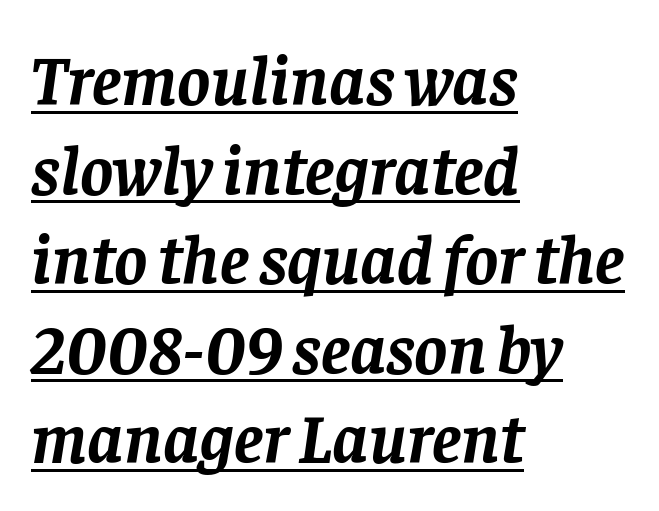
{"serif": "yes", "italic": "yes", "lean": "right", "slant_degrees": 8, "bold": "yes", "weight": "semibold", "width": "normal", "stroke_contrast": "low", "x_height": "large", "monospaced": "no", "underline": "yes", "align": "left", "line_spacing": "normal", "line_spacing_ratio": 1.28, "letter_spacing": "normal", "letter_spacing_em": 0.0, "glyph_px": 70}
